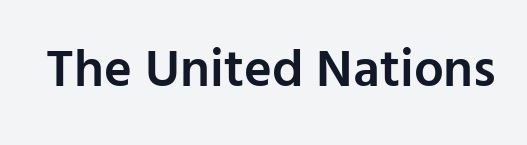
Nope, no serifs anywhere on these letters. Students, note that the glyphs here touch the page at normal intervals. The specimen reads as upright at a glance. Do the characters align in a grid? No, the font is proportional. Underline: absent.
